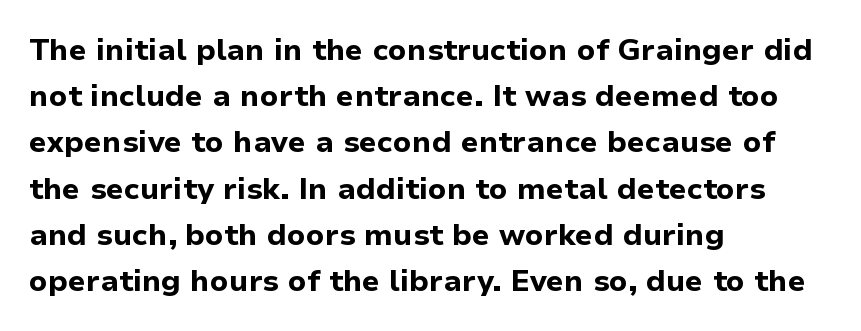
{"serif": "no", "italic": "no", "bold": "yes", "weight": "bold", "width": "normal", "stroke_contrast": "low", "x_height": "medium", "monospaced": "no", "underline": "no", "align": "left", "line_spacing": "normal", "line_spacing_ratio": 1.54, "letter_spacing": "normal", "letter_spacing_em": 0.0, "glyph_px": 30}
